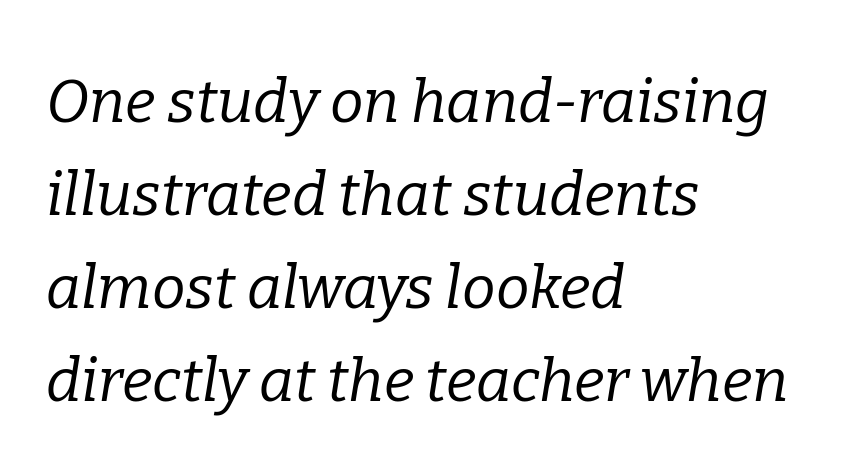
{"serif": "yes", "italic": "yes", "lean": "right", "slant_degrees": 9, "bold": "no", "weight": "regular", "width": "normal", "stroke_contrast": "low", "x_height": "medium", "monospaced": "no", "underline": "no", "align": "left", "line_spacing": "normal", "line_spacing_ratio": 1.55, "letter_spacing": "normal", "letter_spacing_em": 0.0, "glyph_px": 60}
